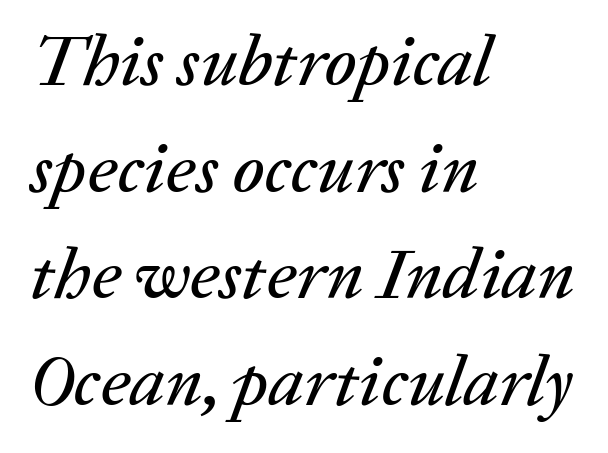
{"italic": "yes", "lean": "right", "slant_degrees": 20, "width": "normal", "stroke_contrast": "low", "x_height": "medium", "monospaced": "no", "underline": "no", "align": "left", "line_spacing": "normal", "line_spacing_ratio": 1.48, "letter_spacing": "normal", "letter_spacing_em": 0.0, "glyph_px": 72}
